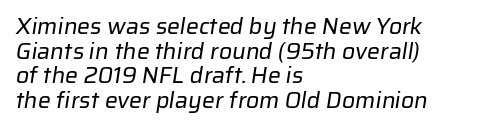
{"bold": "no", "underline": "no", "align": "left", "line_spacing": "tight", "line_spacing_ratio": 1.07, "letter_spacing": "normal", "letter_spacing_em": 0.0, "glyph_px": 23}
